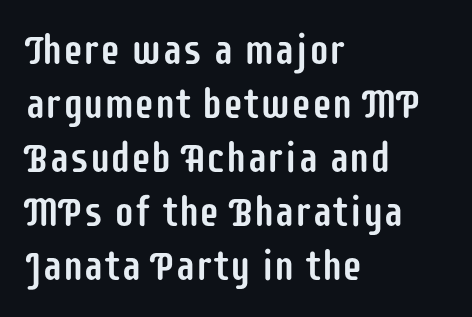
Letter spacing: default. This sample uses an upright cut, with every glyph sitting square on the baseline. Teacher's note: observe the even left margin — that is flush-left alignment. Unlike a traditional serif, this face leaves its strokes unadorned.
